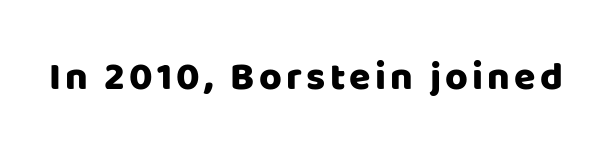
The image shows 39 px sans-serif type, upright; set not underlined; low stroke contrast and a large x-height.
